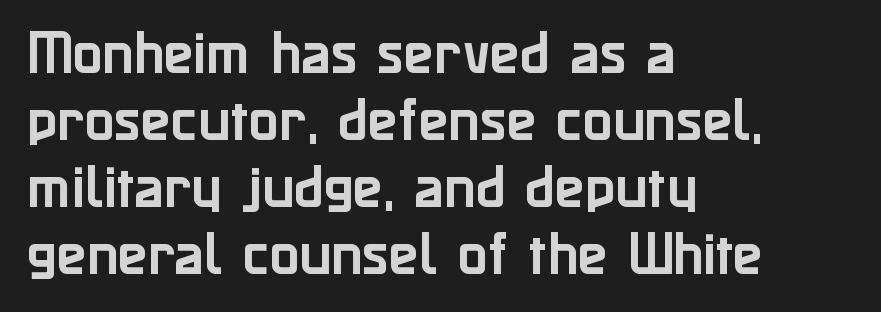
{"serif": "no", "italic": "no", "width": "normal", "stroke_contrast": "low", "x_height": "medium", "monospaced": "no", "underline": "no", "align": "left", "line_spacing": "normal", "line_spacing_ratio": 1.37, "letter_spacing": "normal", "letter_spacing_em": 0.0, "glyph_px": 49}
